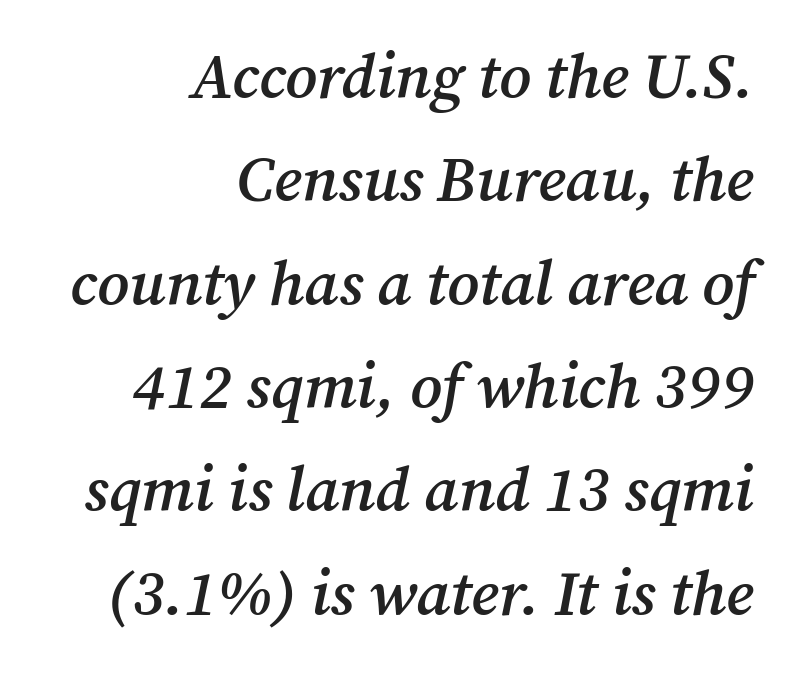
{"serif": "yes", "italic": "yes", "lean": "right", "slant_degrees": 12, "bold": "semi", "weight": "semibold", "width": "normal", "stroke_contrast": "medium", "x_height": "medium", "monospaced": "no", "underline": "no", "align": "right", "line_spacing": "normal", "line_spacing_ratio": 1.64, "letter_spacing": "normal", "letter_spacing_em": 0.0, "glyph_px": 63}
